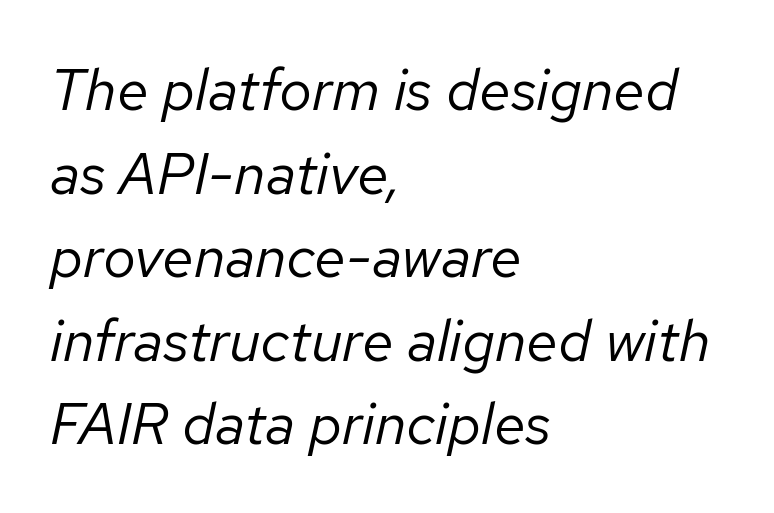
Q: Is the text bold? A: No.
Q: Is the text italic (slanted)? A: Yes, it leans right by about 12 degrees.
Q: Is the text underlined? A: No.
Q: How is the paragraph aligned? A: Left-aligned.
Q: Is the spacing between letters normal or unusually wide? A: Normal.
Q: Is the spacing between lines tight, normal or loose? A: Normal.
Q: Width (condensed, normal, or wide)? A: Normal.
Q: Stroke contrast? A: Low.
Q: x-height? A: Medium.
Q: Monospaced? A: No.
